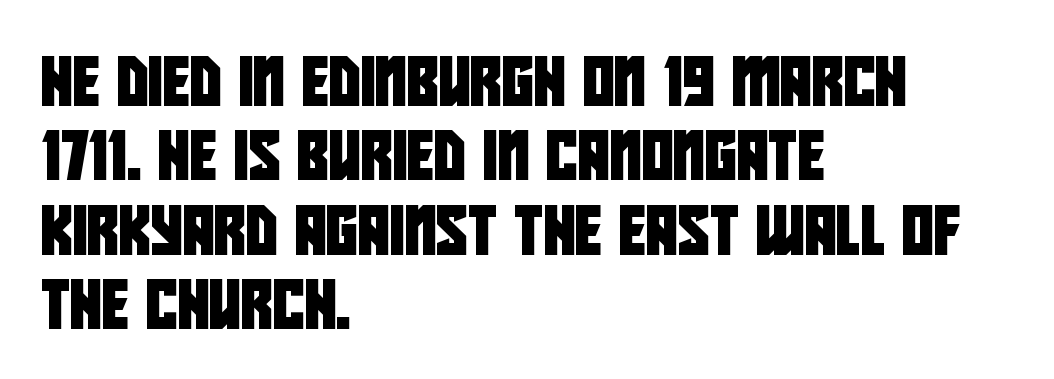
Unmarked baselines from the first word to the last. Look at the bottom of the vertical strokes: they stop flat, with no serifs. Regarding leading, the lines here are spaced in the standard way. Do the characters align in a grid? No, the font is proportional. In CSS terms this would be text-align: left.
